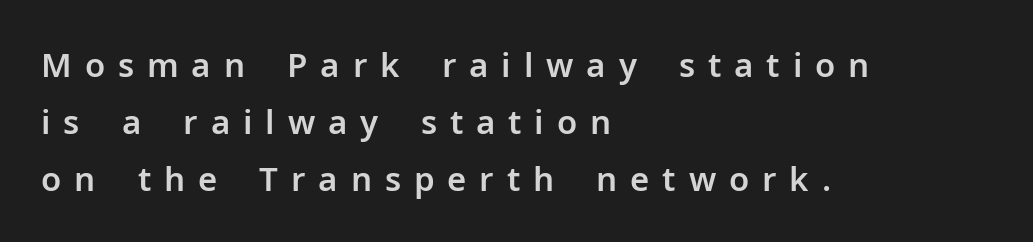
{"serif": "no", "italic": "no", "width": "normal", "stroke_contrast": "low", "x_height": "medium", "monospaced": "no", "underline": "no", "align": "left", "line_spacing_ratio": 1.72, "letter_spacing": "wide", "letter_spacing_em": 0.39, "glyph_px": 33}
